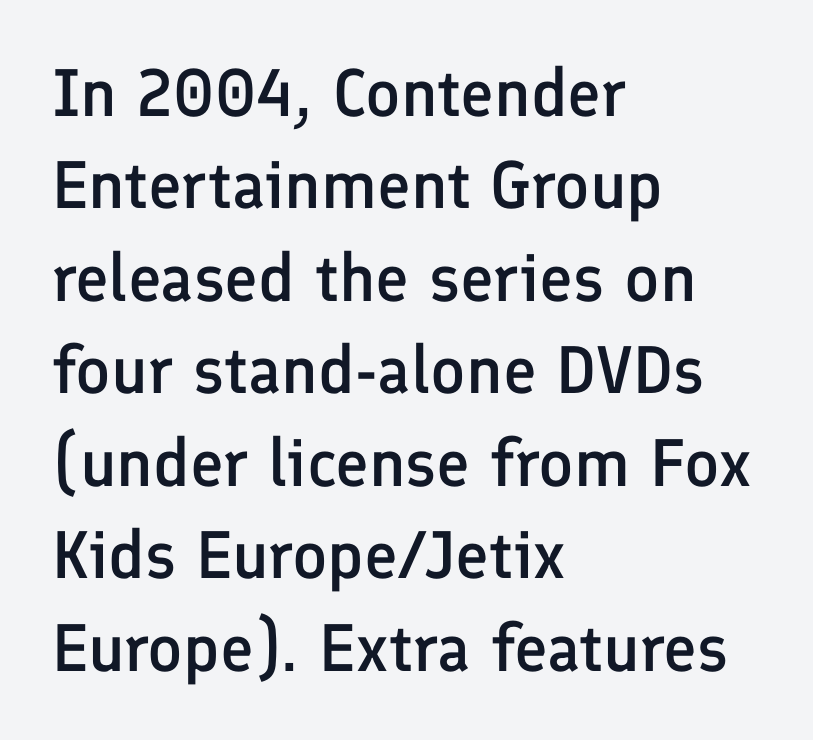
The image shows 67 px semibold sans-serif type, upright; set left-aligned, normal line spacing (1.38x), normal letter spacing, not underlined; low stroke contrast and a medium x-height.
